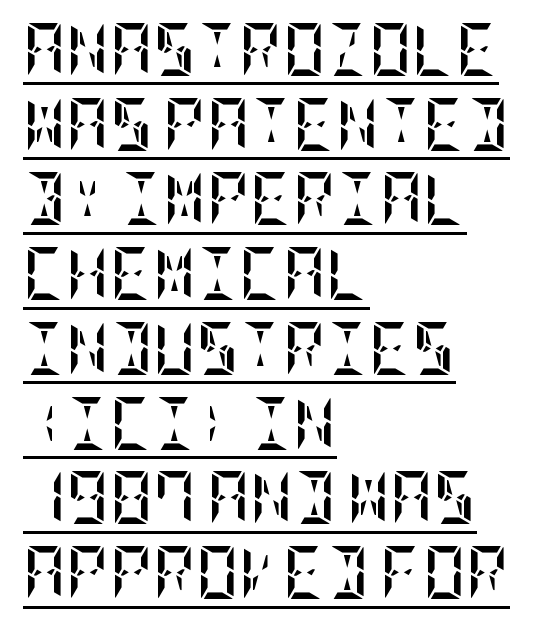
The image shows 53 px semibold, condensed type, upright; set left-aligned, normal line spacing (1.41x), normal letter spacing, underlined; low stroke contrast and a large x-height.
